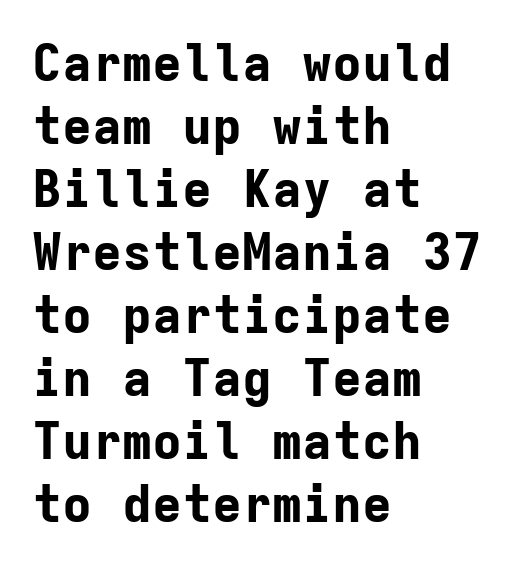
Q: Is the text bold? A: Yes.
Q: Is the text italic (slanted)? A: No, it is upright.
Q: Is the typeface a serif or a sans-serif typeface? A: Sans-serif.
Q: Is the text underlined? A: No.
Q: How is the paragraph aligned? A: Left-aligned.
Q: Is the spacing between letters normal or unusually wide? A: Normal.
Q: Is the spacing between lines tight, normal or loose? A: Normal.
Q: Width (condensed, normal, or wide)? A: Normal.
Q: Stroke contrast? A: Low.
Q: x-height? A: Medium.
Q: Monospaced? A: Yes.
